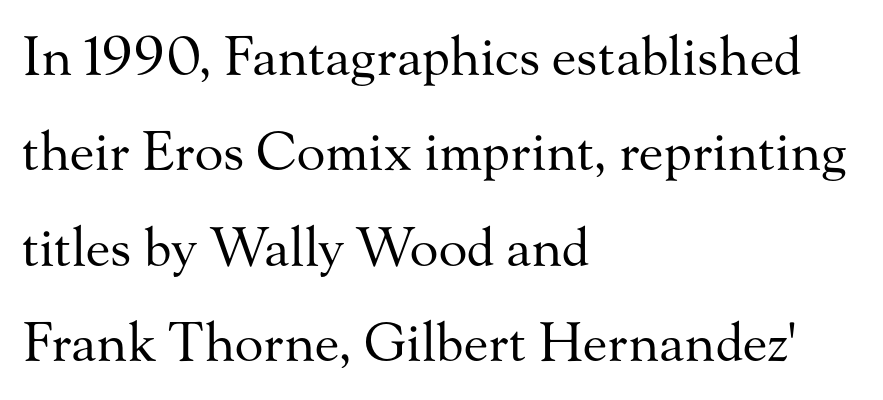
{"serif": "yes", "italic": "no", "bold": "no", "weight": "regular", "width": "normal", "stroke_contrast": "medium", "x_height": "small", "monospaced": "no", "underline": "no", "align": "left", "line_spacing_ratio": 1.8, "letter_spacing": "normal", "letter_spacing_em": 0.0, "glyph_px": 53}
